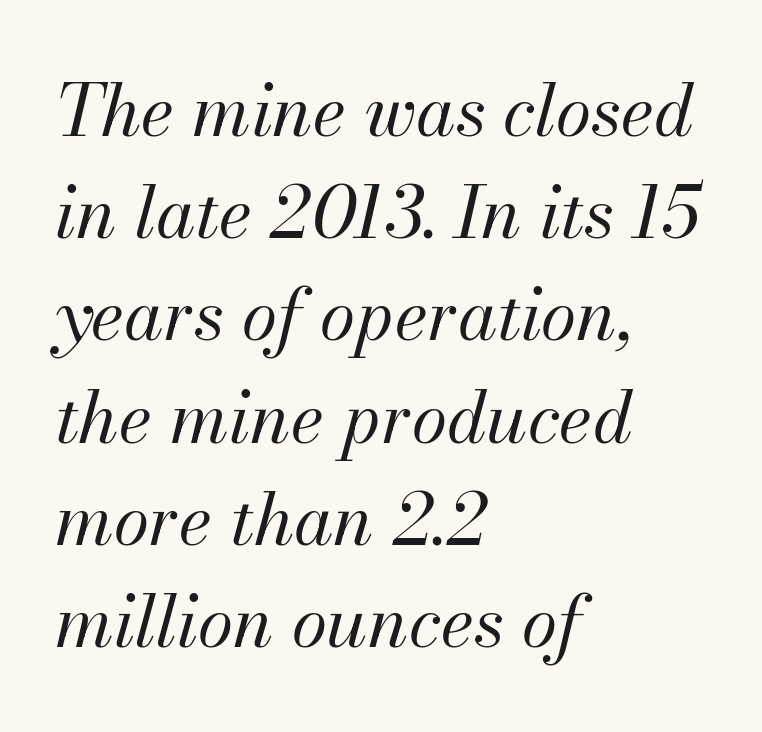
Q: Is the text bold? A: No.
Q: Is the text italic (slanted)? A: Yes, it leans right by about 13 degrees.
Q: Is the text underlined? A: No.
Q: How is the paragraph aligned? A: Left-aligned.
Q: Is the spacing between letters normal or unusually wide? A: Normal.
Q: Is the spacing between lines tight, normal or loose? A: Normal.
Q: Width (condensed, normal, or wide)? A: Normal.
Q: Stroke contrast? A: Medium.
Q: x-height? A: Small.
Q: Monospaced? A: No.
